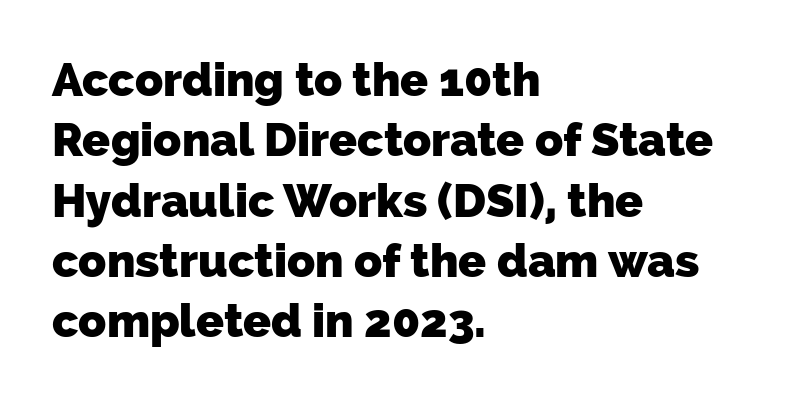
Q: Is the text bold? A: Yes.
Q: Is the typeface a serif or a sans-serif typeface? A: Sans-serif.
Q: Is the text underlined? A: No.
Q: How is the paragraph aligned? A: Left-aligned.
Q: Is the spacing between letters normal or unusually wide? A: Normal.
Q: Is the spacing between lines tight, normal or loose? A: Normal.
Q: Width (condensed, normal, or wide)? A: Normal.
Q: Stroke contrast? A: Low.
Q: x-height? A: Medium.
Q: Monospaced? A: No.
